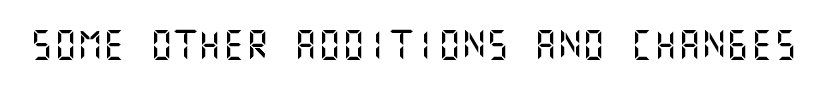
Q: Is the text italic (slanted)? A: No, it is upright.
Q: Is the typeface a serif or a sans-serif typeface? A: Sans-serif.
Q: Is the text underlined? A: No.
Q: Is the spacing between letters normal or unusually wide? A: Normal.
Q: Width (condensed, normal, or wide)? A: Normal.
Q: Stroke contrast? A: Medium.
Q: x-height? A: Large.
